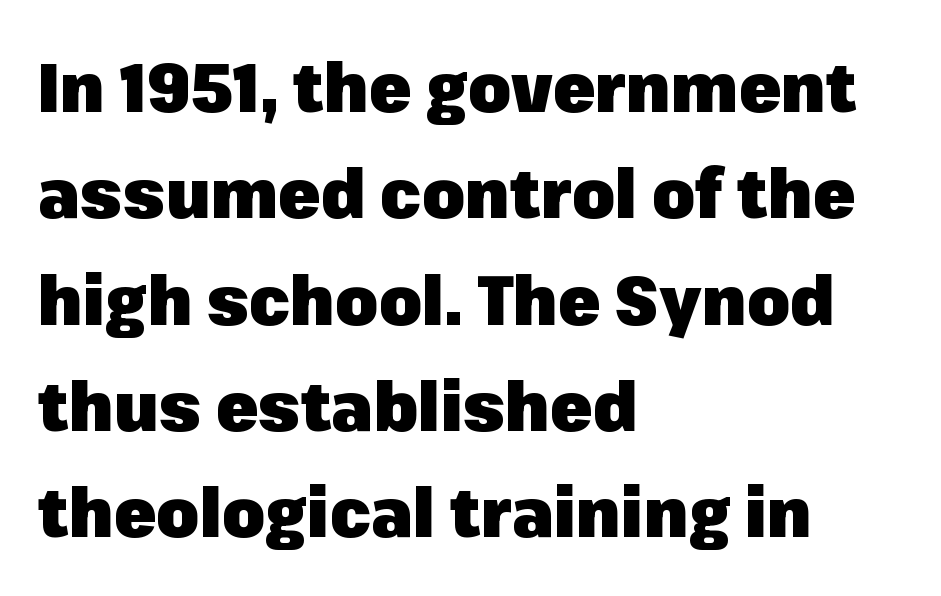
The image shows 69 px heavy sans-serif type, upright; set left-aligned, normal line spacing (1.54x), normal letter spacing, not underlined; low stroke contrast and a medium x-height.
